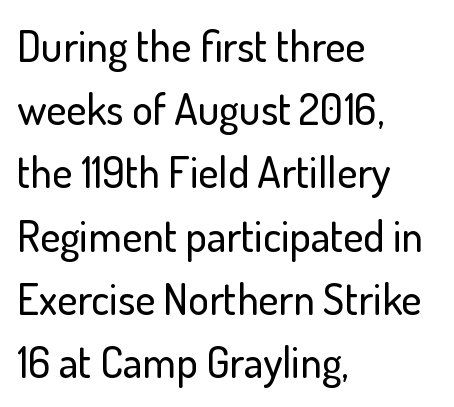
Q: Is the text italic (slanted)? A: No, it is upright.
Q: Is the typeface a serif or a sans-serif typeface? A: Sans-serif.
Q: Is the text underlined? A: No.
Q: How is the paragraph aligned? A: Left-aligned.
Q: Is the spacing between letters normal or unusually wide? A: Normal.
Q: Is the spacing between lines tight, normal or loose? A: Normal.
Q: Width (condensed, normal, or wide)? A: Normal.
Q: Stroke contrast? A: Low.
Q: x-height? A: Small.
Q: Monospaced? A: No.
